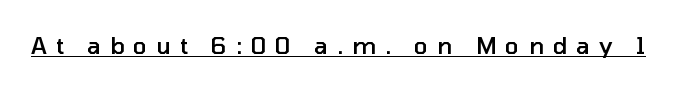
The font is running at a semibold setting, under full bold. The lettering is marked with a stroke running underneath it. What stands out about the letter spacing? Its width — letters are far apart. No italicization has been applied; the sample stays upright.
